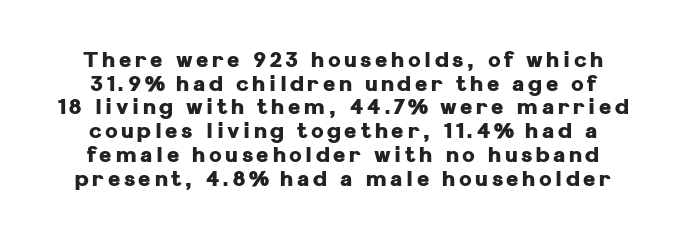
Strokes here are thick enough to call this a true bold. These lines are centered, leaving both edges ragged. The foot of each line stays bare and open. Compared with typical paragraphs, the rows here are closer together. When letters stand straight like this, we call the style roman or upright.
